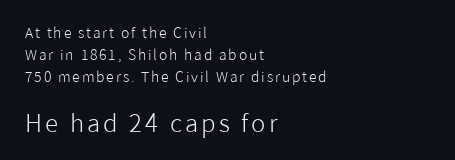
The image shows 24 px text type, upright; set left-aligned, normal line spacing (1.56x), not underlined; the second (bottom) block is 1.71x larger.
